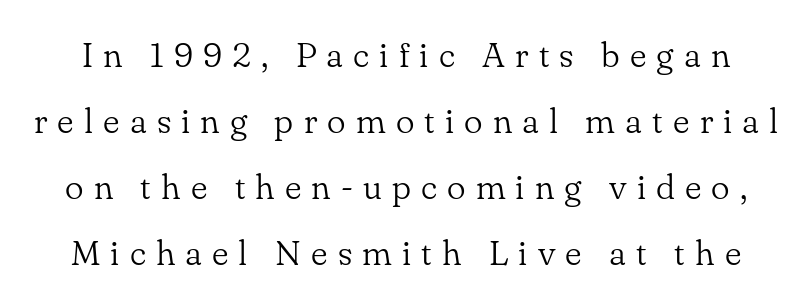
{"serif": "yes", "italic": "no", "bold": "no", "weight": "light", "width": "normal", "stroke_contrast": "low", "x_height": "small", "monospaced": "no", "underline": "no", "line_spacing_ratio": 1.89, "letter_spacing": "wide", "letter_spacing_em": 0.29, "glyph_px": 35}
